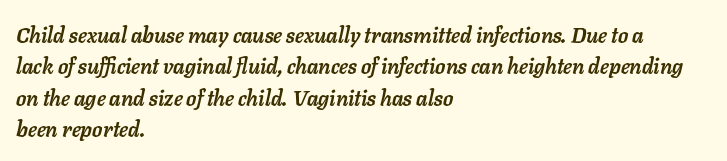
{"italic": "yes", "lean": "right", "slant_degrees": 11, "bold": "yes", "underline": "no", "align": "left", "line_spacing": "normal", "line_spacing_ratio": 1.5, "letter_spacing": "normal", "letter_spacing_em": 0.0, "glyph_px": 21}
